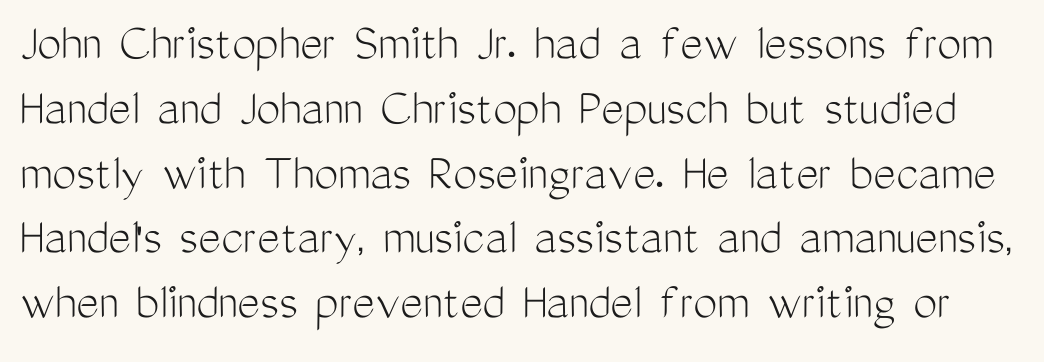
The image shows 54 px light, condensed sans-serif type, upright; set line spacing 1.2x, normal letter spacing, not underlined; medium stroke contrast and a medium x-height.
